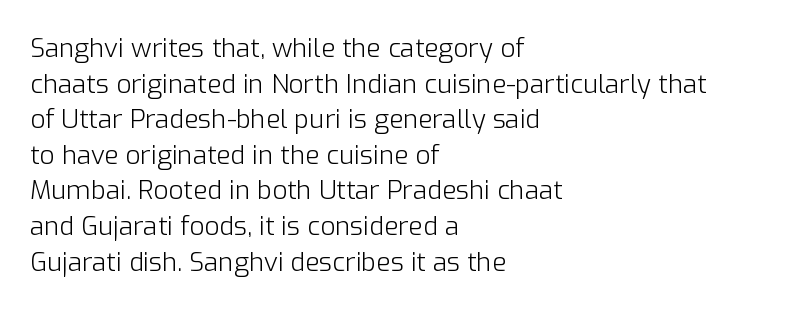
The image shows 26 px text type, upright; set left-aligned, normal line spacing (1.37x), normal letter spacing, not underlined.
